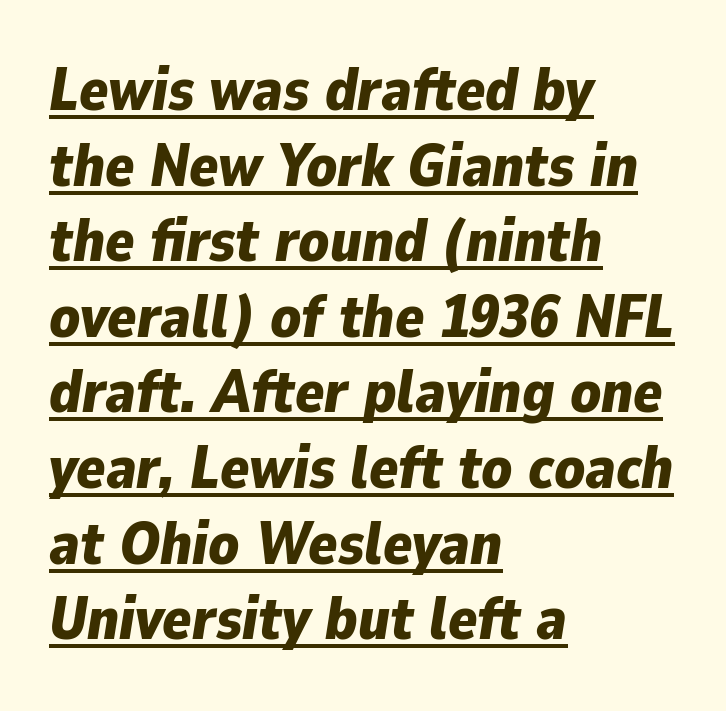
The image shows 60 px bold type, italic (leaning right); set left-aligned, normal line spacing (1.26x), normal letter spacing, underlined; low stroke contrast and a medium x-height.
